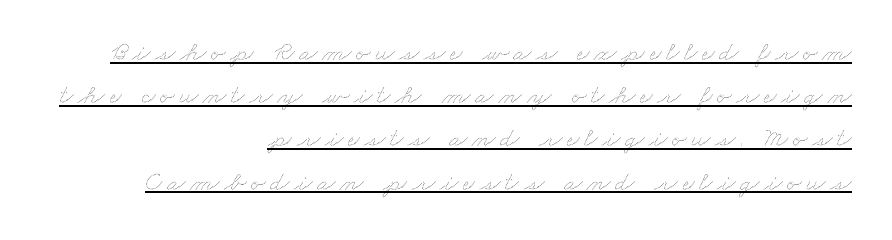
Line ends are locked; line starts wander. You can see a thin bar hugging the bottom of the glyphs. Stroke thickness stays within the range of a standard reading face or lighter. Evenly set lines give the paragraph a standard silhouette.
